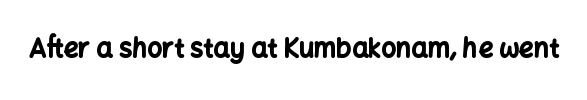
Only glyphs here, with clear space below each row. Rendered with straight, roman letterforms. The glyphs have the mass of a bold cut. Observe the ordinary spacing: letters are neighbours, not strangers.
